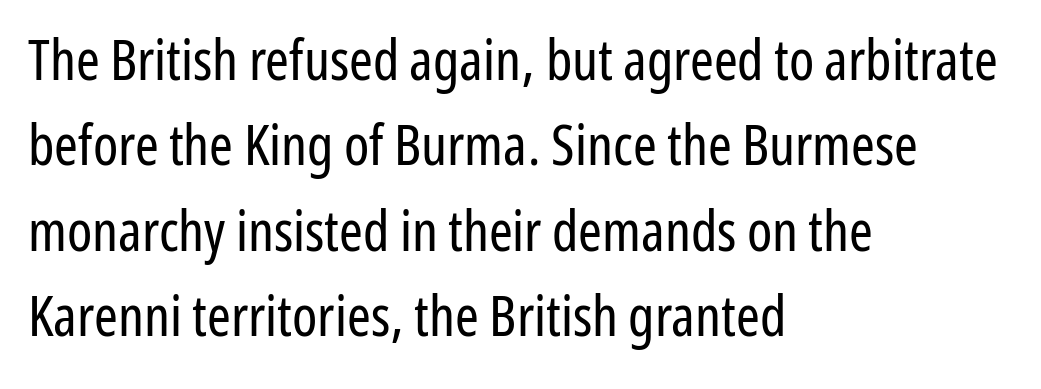
{"serif": "no", "italic": "no", "bold": "no", "weight": "regular", "width": "condensed", "stroke_contrast": "low", "x_height": "medium", "monospaced": "no", "underline": "no", "align": "left", "line_spacing": "normal", "line_spacing_ratio": 1.5, "letter_spacing": "normal", "letter_spacing_em": 0.0, "glyph_px": 57}
